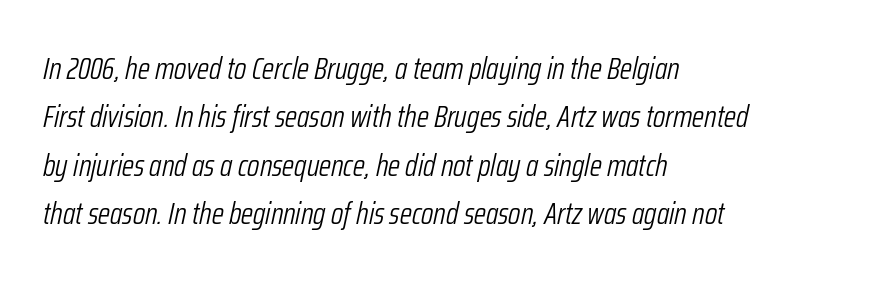
{"italic": "yes", "lean": "right", "slant_degrees": 12, "bold": "no", "weight": "light", "width": "condensed", "stroke_contrast": "low", "x_height": "medium", "monospaced": "no", "underline": "no", "align": "left", "line_spacing": "normal", "line_spacing_ratio": 1.56, "letter_spacing": "normal", "letter_spacing_em": 0.0, "glyph_px": 31}
